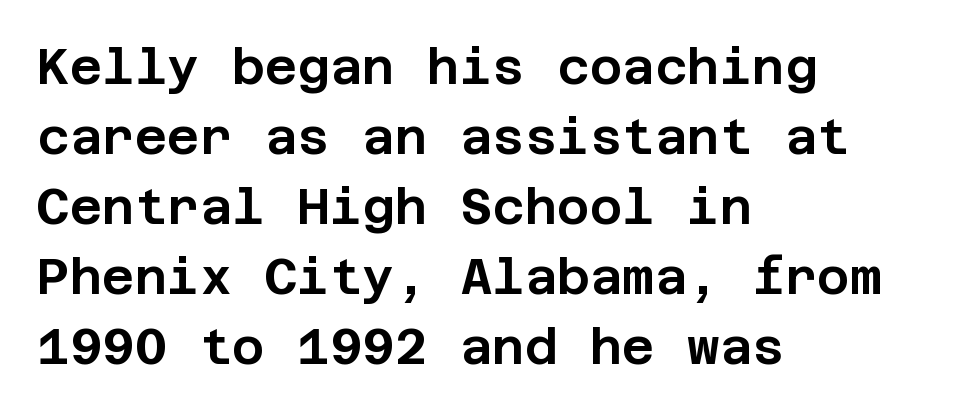
The image shows 50 px sans-serif type, upright; set left-aligned, normal line spacing (1.4x), normal letter spacing, not underlined; low stroke contrast and a large x-height.
